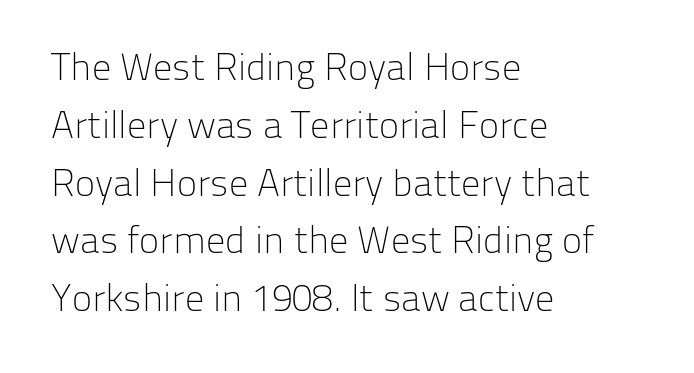
Here the designer chose a conventional face with non-uniform glyph widths. The strokes are not fattened; the text isn't bold. Regular leading. Short and long lines alike share a common starting point at left.
